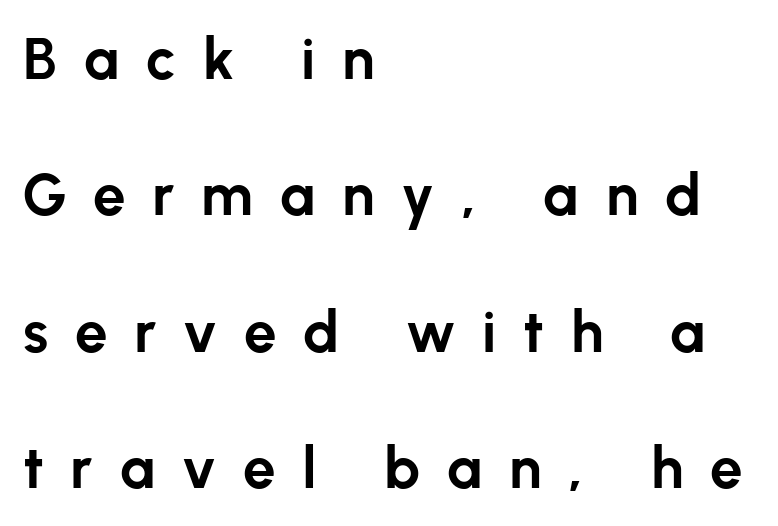
Look at the tracking — it's clearly loosened, letters drifting apart. Line starts are locked; line ends wander. Lines of text with bare space underneath. Here the designer chose a conventional face with non-uniform glyph widths.
